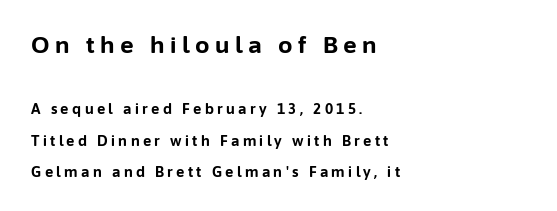
Q: Is the text bold? A: Yes.
Q: Is the text italic (slanted)? A: No, it is upright.
Q: Is the text underlined? A: No.
Q: How is the paragraph aligned? A: Left-aligned.
Q: Is the spacing between letters normal or unusually wide? A: Unusually wide.
Q: Is the spacing between lines tight, normal or loose? A: Loose.
Q: Which block of text is set in a larger size, the first (top) or the second (bottom)? A: The first (top) one.
